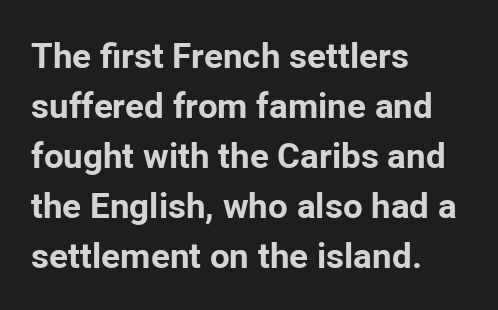
If you drew a line through each stem, it would be perfectly vertical. Is the letter spacing exaggerated? No — it looks like the ordinary default. Visually the block forms a straight wall on the left and a jagged coastline on the right. Are there feet on the stems? There aren't — it's a sans. The rendering uses a bold face; every stroke is thick and dark. Here the designer chose a conventional face with non-uniform glyph widths.
